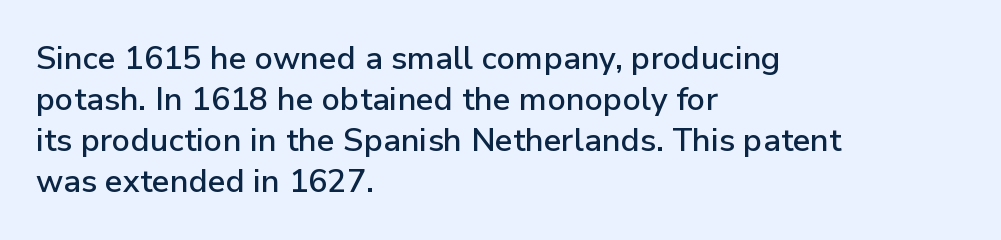
The image shows 32 px sans-serif type, upright; set left-aligned, normal line spacing (1.28x), normal letter spacing, not underlined; low stroke contrast and a medium x-height.
